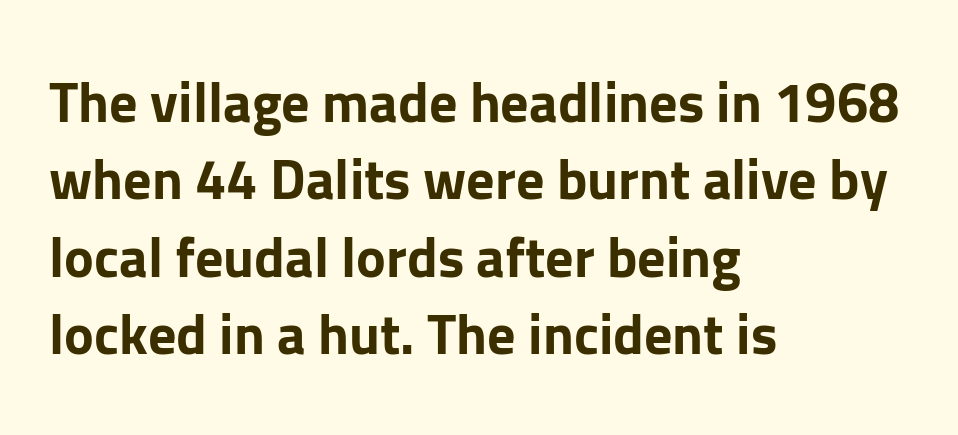
Q: Is the text bold? A: Yes.
Q: Is the text italic (slanted)? A: No, it is upright.
Q: Is the typeface a serif or a sans-serif typeface? A: Sans-serif.
Q: Is the text underlined? A: No.
Q: How is the paragraph aligned? A: Left-aligned.
Q: Is the spacing between letters normal or unusually wide? A: Normal.
Q: Is the spacing between lines tight, normal or loose? A: Normal.
Q: Width (condensed, normal, or wide)? A: Normal.
Q: Stroke contrast? A: Low.
Q: x-height? A: Medium.
Q: Monospaced? A: No.
